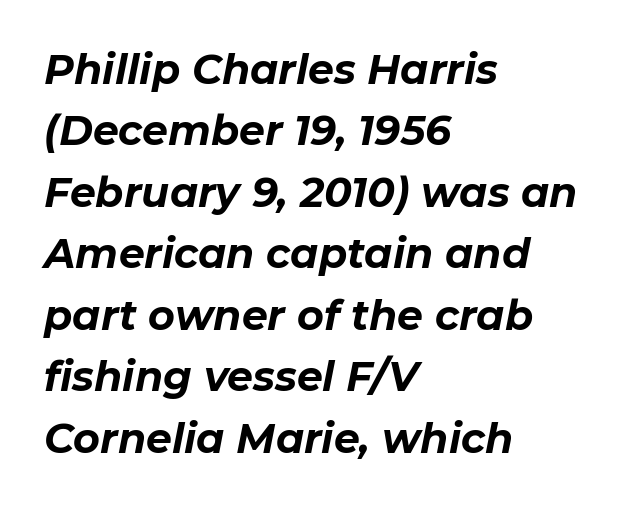
Q: Is the text bold? A: Yes.
Q: Is the text italic (slanted)? A: Yes, it leans right by about 11 degrees.
Q: Is the text underlined? A: No.
Q: How is the paragraph aligned? A: Left-aligned.
Q: Is the spacing between letters normal or unusually wide? A: Normal.
Q: Is the spacing between lines tight, normal or loose? A: Normal.
Q: Width (condensed, normal, or wide)? A: Normal.
Q: Stroke contrast? A: Low.
Q: x-height? A: Medium.
Q: Monospaced? A: No.
